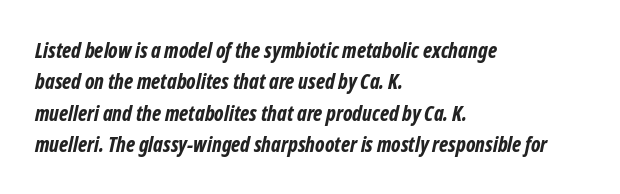
Letter spacing: default. The ragged edge is on the right, which tells us the setting is flush left. Pretty heavy lettering here — definitely bold. Successive baselines arrive at the customary interval. The baseline area is clear.
